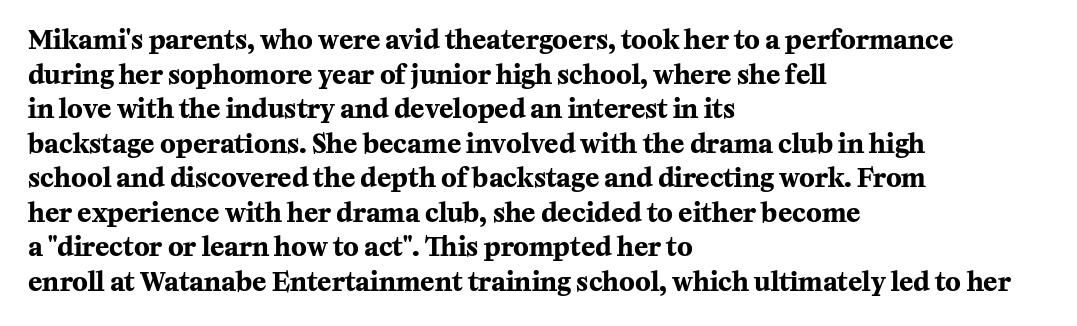
The image shows 26 px bold type, upright; set left-aligned, normal line spacing (1.33x), normal letter spacing, not underlined.
